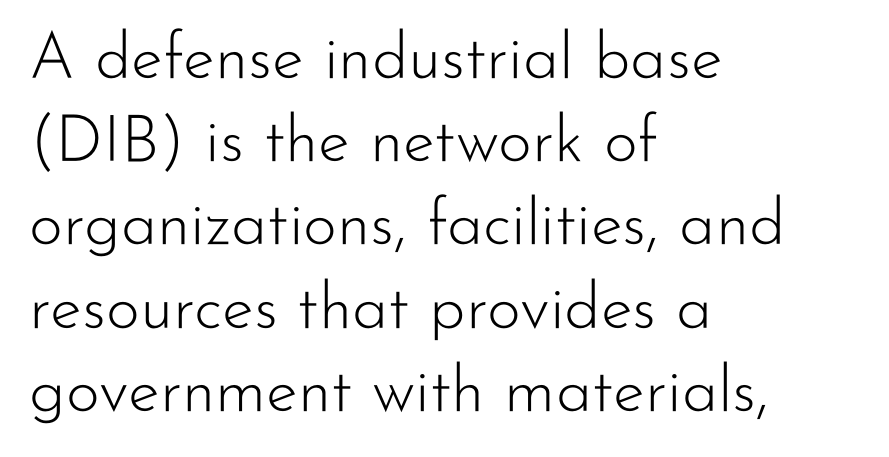
Q: Is the text bold? A: No.
Q: Is the text italic (slanted)? A: No, it is upright.
Q: Is the typeface a serif or a sans-serif typeface? A: Sans-serif.
Q: Is the text underlined? A: No.
Q: How is the paragraph aligned? A: Left-aligned.
Q: Is the spacing between letters normal or unusually wide? A: Normal.
Q: Is the spacing between lines tight, normal or loose? A: Normal.
Q: Width (condensed, normal, or wide)? A: Normal.
Q: Stroke contrast? A: Low.
Q: x-height? A: Small.
Q: Monospaced? A: No.
